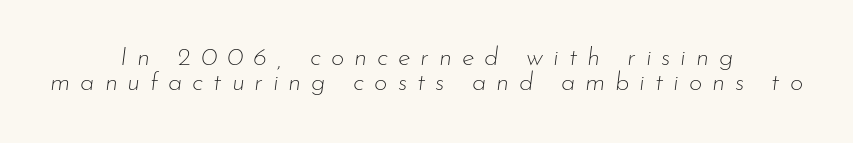
Q: Is the text bold? A: No.
Q: Is the text italic (slanted)? A: Yes, it leans right by about 7 degrees.
Q: Is the text underlined? A: No.
Q: How is the paragraph aligned? A: Centered.
Q: Is the spacing between letters normal or unusually wide? A: Unusually wide.
Q: Is the spacing between lines tight, normal or loose? A: Tight.
